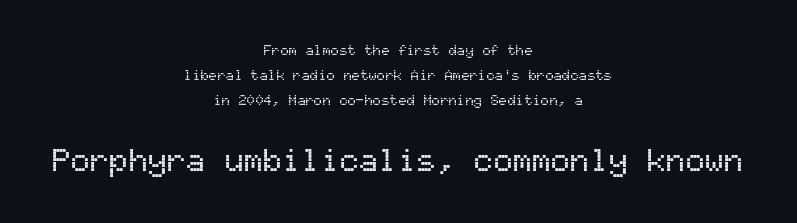
The image shows 32 px sans-serif type, upright, monospaced; set centered, line spacing 1.77x, normal letter spacing, not underlined; the second (bottom) block is 2.29x larger; medium stroke contrast and a medium x-height.
